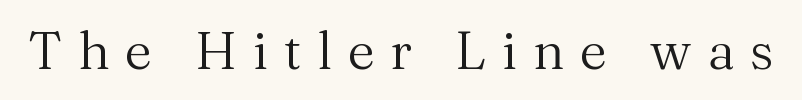
Q: Is the text bold? A: No.
Q: Is the text italic (slanted)? A: No, it is upright.
Q: Is the typeface a serif or a sans-serif typeface? A: Serif.
Q: Is the text underlined? A: No.
Q: Is the spacing between letters normal or unusually wide? A: Unusually wide.
Q: Width (condensed, normal, or wide)? A: Normal.
Q: Stroke contrast? A: Medium.
Q: x-height? A: Medium.
Q: Monospaced? A: No.
